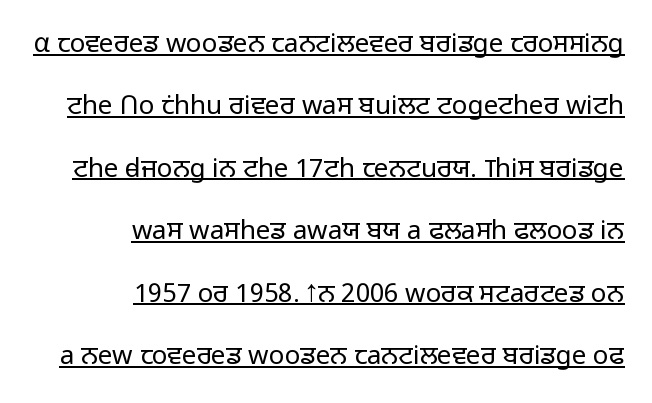
Leading is clearly above the norm, producing a sparse column. Does the lettering tilt? It doesn't — this is upright. Tracking value appears to be zero — textbook default spacing. Descenders here cross a horizontal rule under the line. The rendering anchors every line to the right-hand side.
